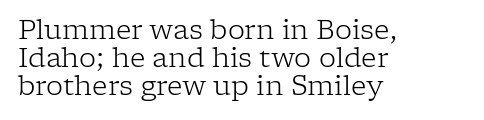
{"italic": "no", "bold": "no", "underline": "no", "align": "left", "line_spacing": "tight", "line_spacing_ratio": 1.03, "letter_spacing": "normal", "letter_spacing_em": 0.0, "glyph_px": 27}
